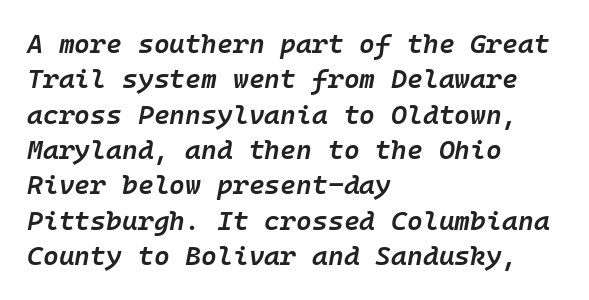
The image shows 27 px text type, italic (leaning right); set left-aligned, normal line spacing (1.31x), normal letter spacing, not underlined.
